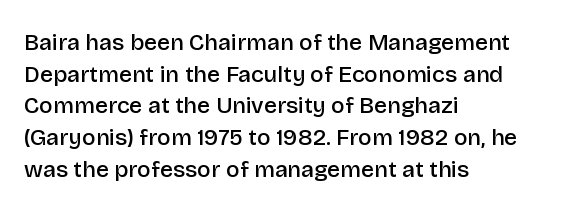
{"italic": "no", "bold": "semi", "underline": "no", "align": "left", "line_spacing": "normal", "line_spacing_ratio": 1.38, "letter_spacing": "normal", "letter_spacing_em": 0.0, "glyph_px": 23}
